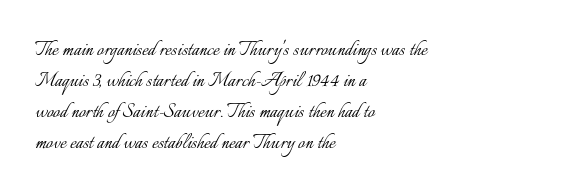
These lines keep a tight, regular rhythm from letter to letter. Notice how descenders clear the ascenders below comfortably — that's standard leading. One-word summary of the alignment: left. Nobody drew a line under any word here. The typesetting does not lean heavy: it is not bold.
